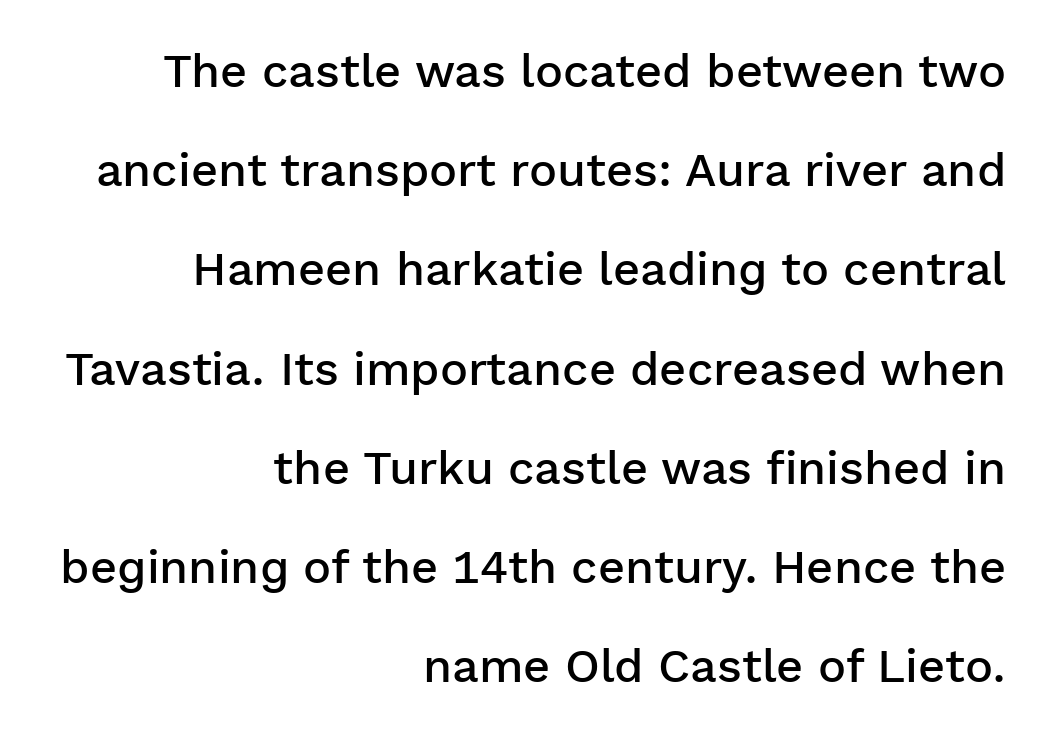
The image shows 47 px semibold sans-serif type, upright; set right-aligned, loose line spacing (2.11x), normal letter spacing, not underlined; low stroke contrast and a medium x-height.
